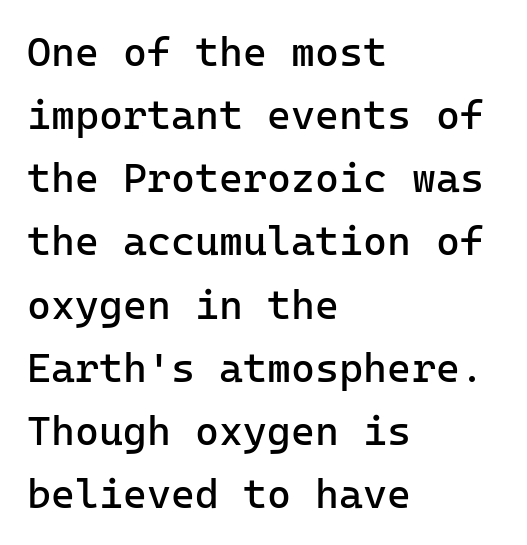
{"serif": "no", "italic": "no", "bold": "no", "weight": "regular", "width": "normal", "stroke_contrast": "low", "x_height": "medium", "monospaced": "yes", "underline": "no", "align": "left", "line_spacing": "normal", "line_spacing_ratio": 1.54, "letter_spacing": "normal", "letter_spacing_em": 0.0, "glyph_px": 41}
